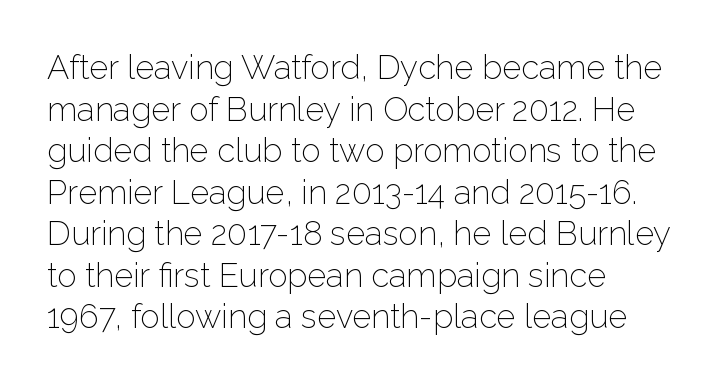
Q: Is the text bold? A: No.
Q: Is the text italic (slanted)? A: No, it is upright.
Q: Is the typeface a serif or a sans-serif typeface? A: Sans-serif.
Q: Is the text underlined? A: No.
Q: How is the paragraph aligned? A: Left-aligned.
Q: Is the spacing between letters normal or unusually wide? A: Normal.
Q: Is the spacing between lines tight, normal or loose? A: Normal.
Q: Width (condensed, normal, or wide)? A: Normal.
Q: Stroke contrast? A: Low.
Q: x-height? A: Medium.
Q: Monospaced? A: No.
